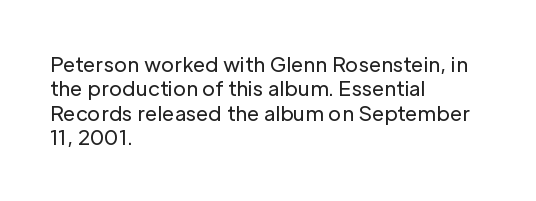
{"italic": "no", "bold": "no", "underline": "no", "align": "left", "line_spacing_ratio": 1.22, "letter_spacing": "normal", "letter_spacing_em": 0.0, "glyph_px": 20}
